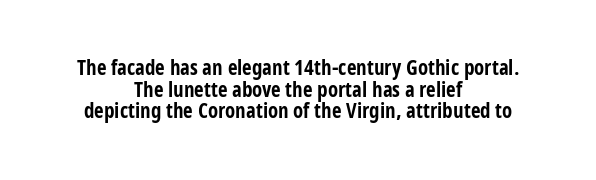
Q: Is the text bold? A: Yes.
Q: Is the text italic (slanted)? A: No, it is upright.
Q: Is the text underlined? A: No.
Q: How is the paragraph aligned? A: Centered.
Q: Is the spacing between letters normal or unusually wide? A: Normal.
Q: Is the spacing between lines tight, normal or loose? A: Tight.
